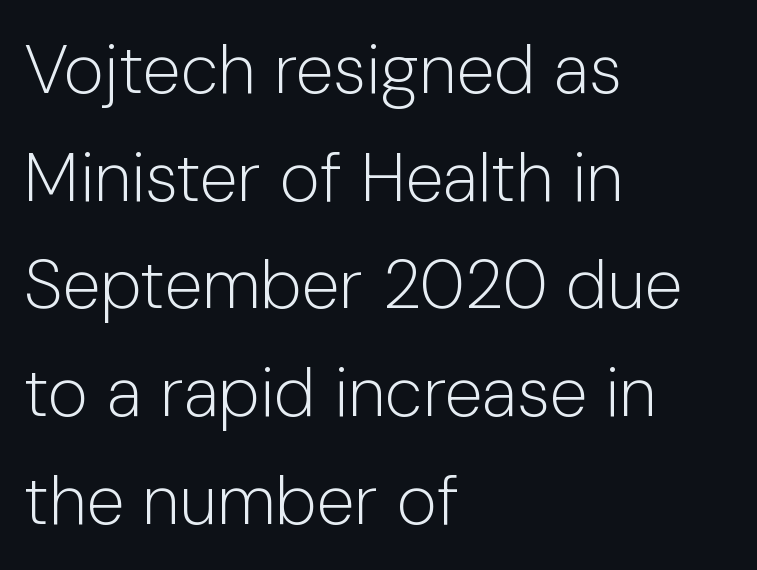
Every stem runs plumb, perpendicular to the baseline. The face used here is rendered with its standard letterfit. No word sits above an underline. Weight: not bold — regular or lighter. A classic flush-left, rag-right setting is used for this passage. Does the type have serifs? No, each stem ends abruptly.
